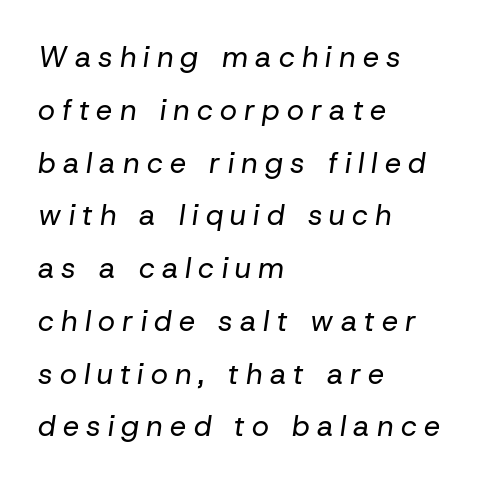
{"italic": "yes", "lean": "right", "slant_degrees": 8, "bold": "no", "weight": "regular", "width": "normal", "stroke_contrast": "low", "x_height": "medium", "monospaced": "no", "underline": "no", "align": "left", "line_spacing_ratio": 1.82, "letter_spacing": "wide", "letter_spacing_em": 0.25, "glyph_px": 29}
